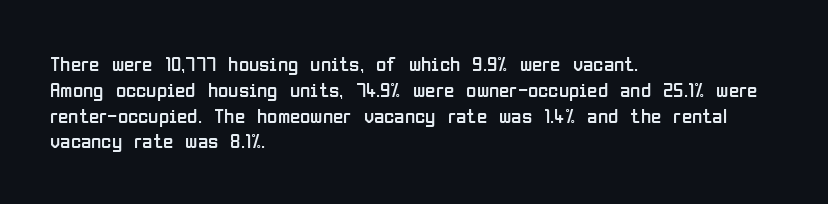
Q: Is the text bold? A: No.
Q: Is the text italic (slanted)? A: No, it is upright.
Q: Is the text underlined? A: No.
Q: How is the paragraph aligned? A: Left-aligned.
Q: Is the spacing between letters normal or unusually wide? A: Normal.
